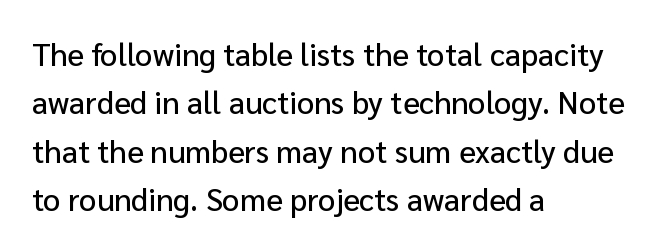
{"serif": "no", "italic": "no", "width": "normal", "stroke_contrast": "low", "x_height": "medium", "monospaced": "no", "underline": "no", "align": "left", "line_spacing": "normal", "line_spacing_ratio": 1.56, "letter_spacing": "normal", "letter_spacing_em": 0.0, "glyph_px": 31}
